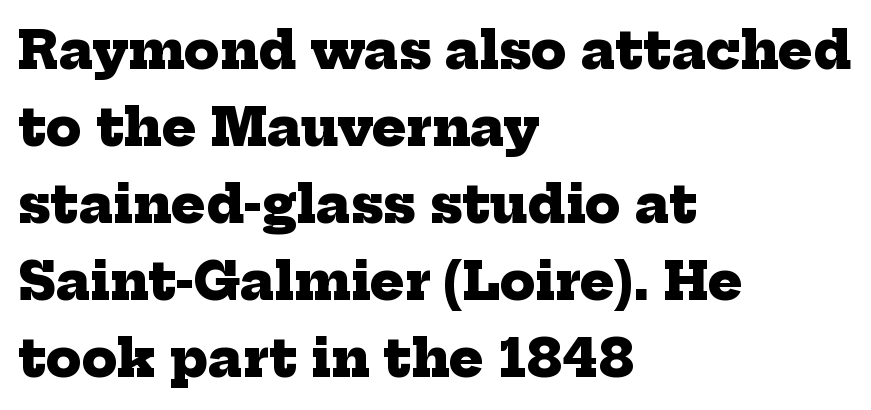
Q: Is the text bold? A: Yes.
Q: Is the typeface a serif or a sans-serif typeface? A: Serif.
Q: Is the text underlined? A: No.
Q: How is the paragraph aligned? A: Left-aligned.
Q: Is the spacing between letters normal or unusually wide? A: Normal.
Q: Is the spacing between lines tight, normal or loose? A: Normal.
Q: Width (condensed, normal, or wide)? A: Normal.
Q: Stroke contrast? A: Low.
Q: x-height? A: Medium.
Q: Monospaced? A: No.
